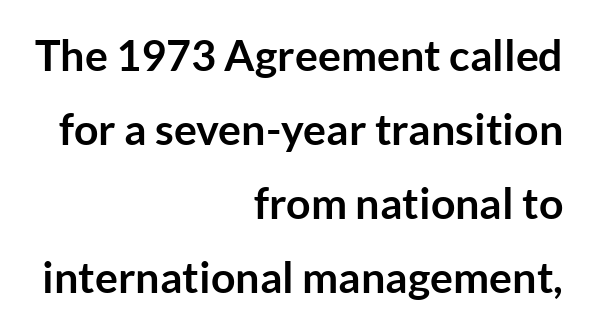
Q: Is the text bold? A: Yes.
Q: Is the text italic (slanted)? A: No, it is upright.
Q: Is the typeface a serif or a sans-serif typeface? A: Sans-serif.
Q: Is the text underlined? A: No.
Q: How is the paragraph aligned? A: Right-aligned.
Q: Is the spacing between letters normal or unusually wide? A: Normal.
Q: Width (condensed, normal, or wide)? A: Normal.
Q: Stroke contrast? A: Low.
Q: x-height? A: Medium.
Q: Monospaced? A: No.
